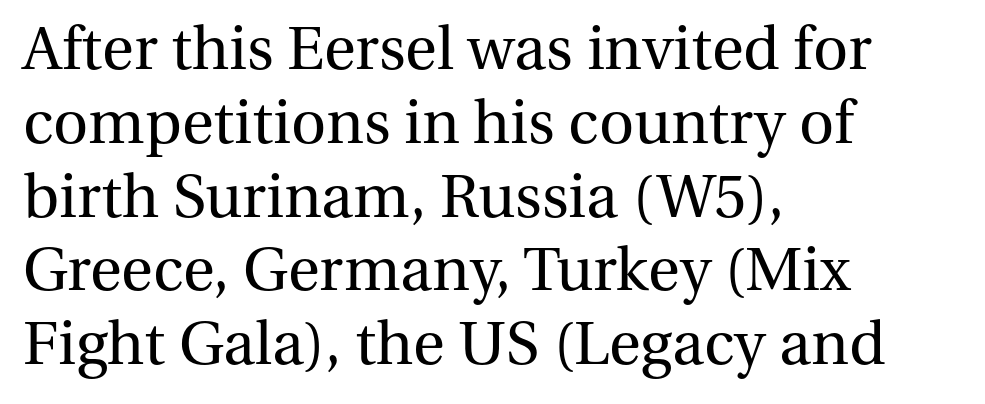
{"serif": "yes", "italic": "no", "bold": "no", "weight": "regular", "width": "normal", "stroke_contrast": "medium", "x_height": "medium", "monospaced": "no", "underline": "no", "align": "left", "line_spacing_ratio": 1.21, "letter_spacing": "normal", "letter_spacing_em": 0.0, "glyph_px": 61}
